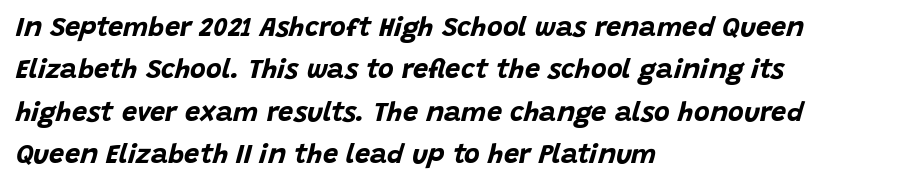
Q: Is the text bold? A: Yes.
Q: Is the text italic (slanted)? A: Yes, it leans right by about 15 degrees.
Q: Is the text underlined? A: No.
Q: How is the paragraph aligned? A: Left-aligned.
Q: Is the spacing between letters normal or unusually wide? A: Normal.
Q: Is the spacing between lines tight, normal or loose? A: Normal.
